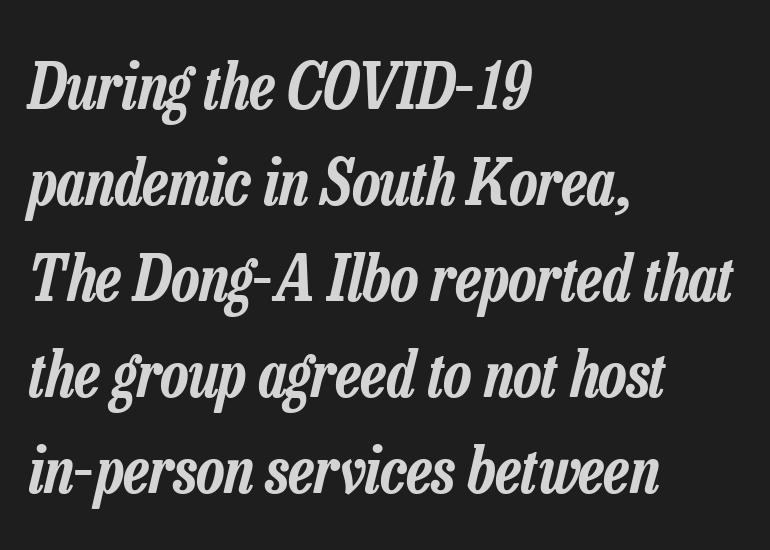
{"italic": "yes", "lean": "right", "slant_degrees": 13, "width": "condensed", "stroke_contrast": "low", "x_height": "medium", "monospaced": "no", "underline": "no", "align": "left", "line_spacing": "normal", "line_spacing_ratio": 1.5, "letter_spacing": "normal", "letter_spacing_em": 0.0, "glyph_px": 64}
